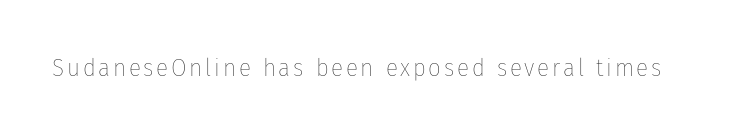
{"italic": "no", "bold": "no", "underline": "no", "glyph_px": 25}
